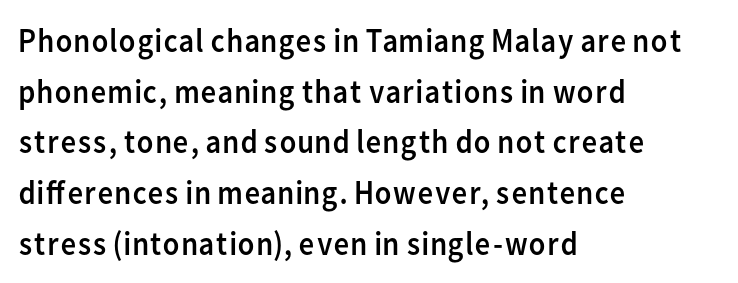
Beneath every word, the page is bare. The lines sit at an ordinary, default distance from one another. Think of a printed novel: that variable character pitch is what you see here. Observe the absence of serifs on each vertical stroke in this sample. Students, note that the glyphs here touch the page at normal intervals.
